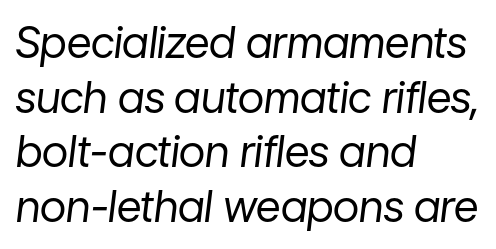
Q: Is the text bold? A: No.
Q: Is the text italic (slanted)? A: Yes, it leans right by about 7 degrees.
Q: Is the text underlined? A: No.
Q: How is the paragraph aligned? A: Left-aligned.
Q: Is the spacing between letters normal or unusually wide? A: Normal.
Q: Is the spacing between lines tight, normal or loose? A: Normal.
Q: Width (condensed, normal, or wide)? A: Normal.
Q: Stroke contrast? A: Low.
Q: x-height? A: Medium.
Q: Monospaced? A: No.
